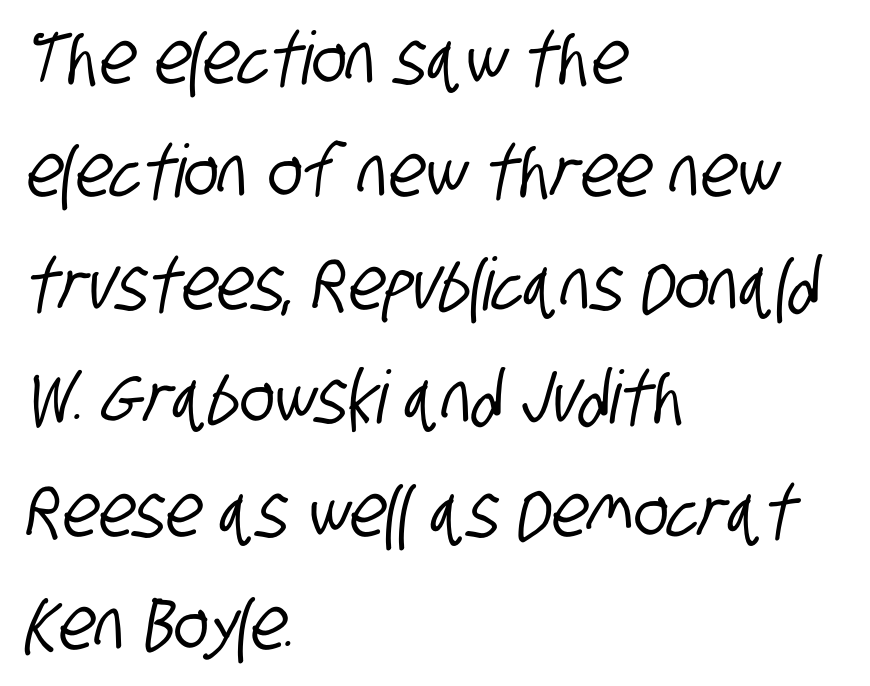
The image shows 73 px condensed sans-serif type; set left-aligned, normal line spacing (1.55x), normal letter spacing, not underlined; low stroke contrast and a large x-height.
